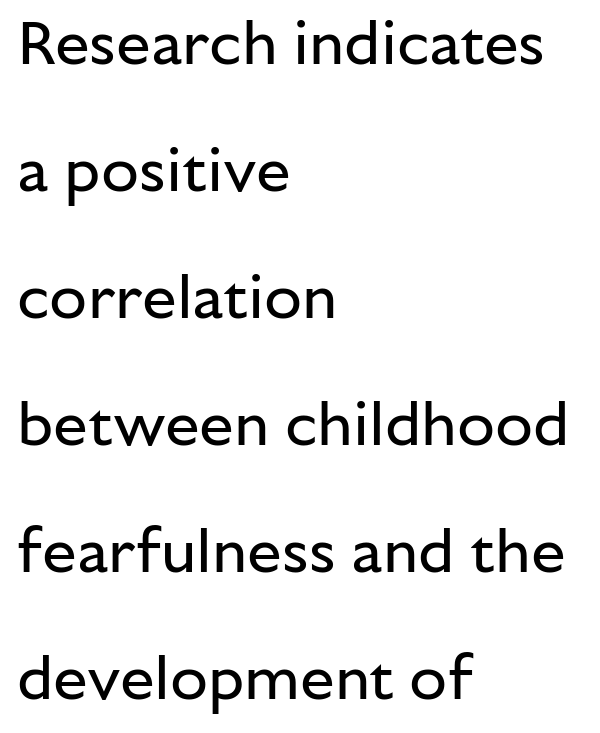
Q: Is the text bold? A: No.
Q: Is the text italic (slanted)? A: No, it is upright.
Q: Is the typeface a serif or a sans-serif typeface? A: Sans-serif.
Q: Is the text underlined? A: No.
Q: How is the paragraph aligned? A: Left-aligned.
Q: Is the spacing between letters normal or unusually wide? A: Normal.
Q: Is the spacing between lines tight, normal or loose? A: Loose.
Q: Width (condensed, normal, or wide)? A: Normal.
Q: Stroke contrast? A: Low.
Q: x-height? A: Medium.
Q: Monospaced? A: No.
